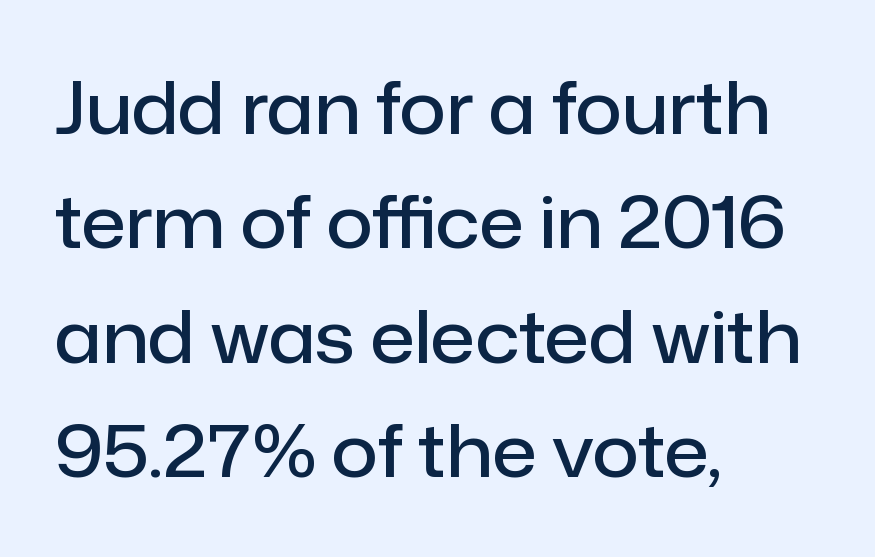
A roman cut, with each character standing at attention. Regarding leading, the lines here are spaced in the standard way. Each line starts at the same left margin while the right side varies. Nobody drew a line under any word here. The rendering uses a semibold face; strokes are thickened but not to full bold. Short note: letters normally spaced.
